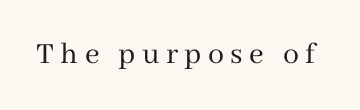
The image shows 32 px regular-weight serif type, upright; set unusually wide letter spacing (+0.2 em), not underlined; medium stroke contrast and a medium x-height.
